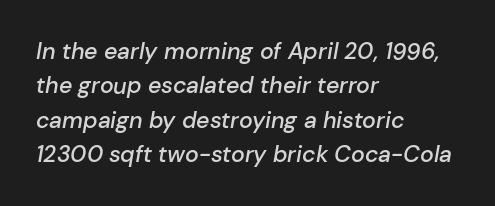
{"italic": "yes", "lean": "right", "slant_degrees": 10, "bold": "semi", "underline": "no", "align": "left", "line_spacing": "normal", "line_spacing_ratio": 1.49, "letter_spacing": "normal", "letter_spacing_em": 0.0, "glyph_px": 23}
